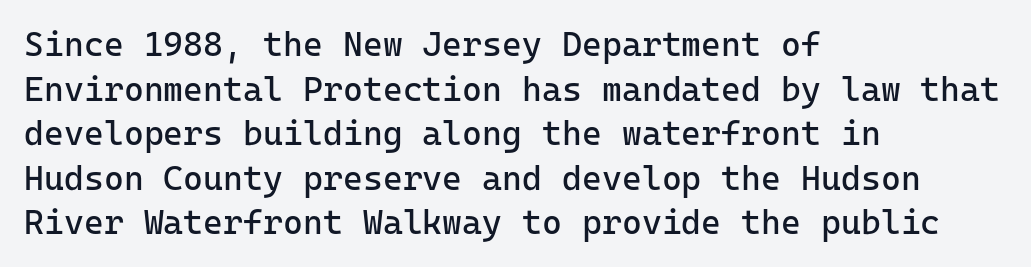
{"serif": "no", "italic": "no", "bold": "no", "weight": "regular", "width": "normal", "stroke_contrast": "low", "x_height": "medium", "underline": "no", "align": "left", "line_spacing": "normal", "line_spacing_ratio": 1.31, "letter_spacing": "normal", "letter_spacing_em": 0.0, "glyph_px": 34}
